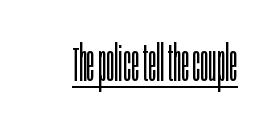
Q: Is the text bold? A: No.
Q: Is the text italic (slanted)? A: No, it is upright.
Q: Is the typeface a serif or a sans-serif typeface? A: Sans-serif.
Q: Is the text underlined? A: Yes.
Q: Is the spacing between letters normal or unusually wide? A: Normal.
Q: Width (condensed, normal, or wide)? A: Condensed.
Q: Stroke contrast? A: Low.
Q: x-height? A: Large.
Q: Monospaced? A: No.
